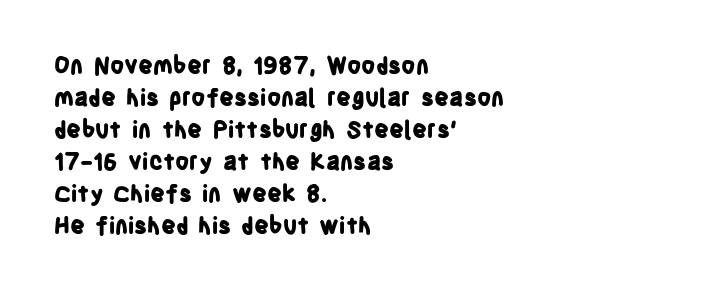
Q: Is the text bold? A: Yes.
Q: Is the text italic (slanted)? A: No, it is upright.
Q: Is the text underlined? A: No.
Q: How is the paragraph aligned? A: Left-aligned.
Q: Is the spacing between letters normal or unusually wide? A: Normal.
Q: Is the spacing between lines tight, normal or loose? A: Normal.
